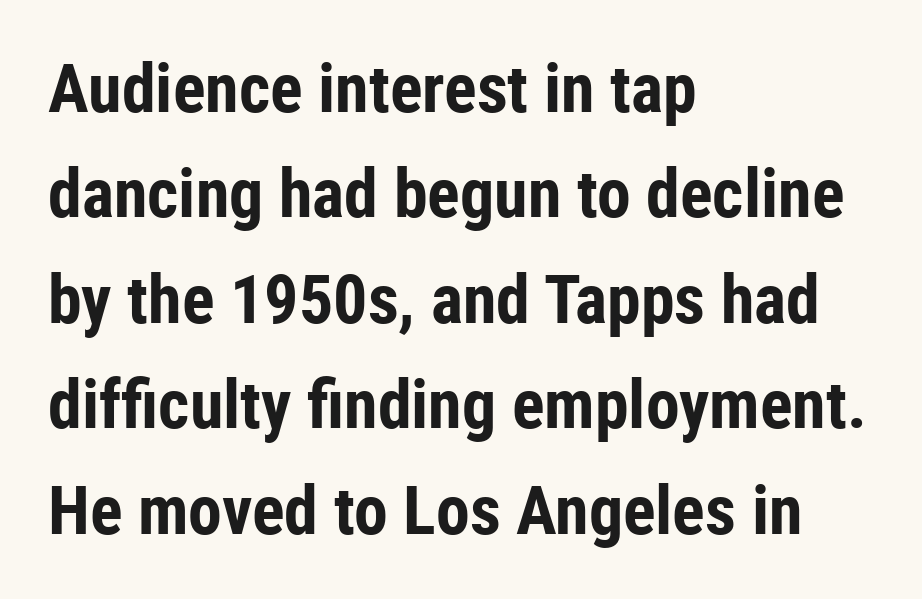
{"serif": "no", "italic": "no", "bold": "yes", "weight": "bold", "width": "condensed", "stroke_contrast": "low", "x_height": "medium", "monospaced": "no", "underline": "no", "align": "left", "line_spacing": "normal", "line_spacing_ratio": 1.55, "letter_spacing": "normal", "letter_spacing_em": 0.0, "glyph_px": 68}
